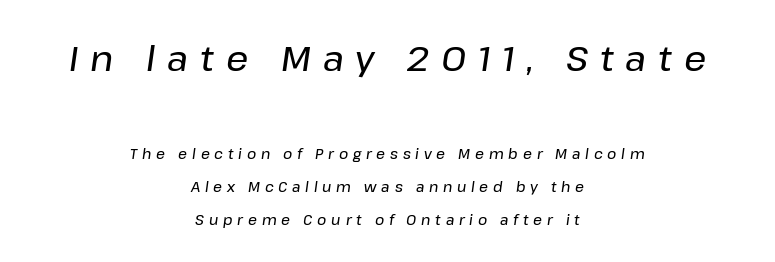
{"italic": "yes", "lean": "right", "slant_degrees": 8, "width": "normal", "stroke_contrast": "low", "x_height": "medium", "monospaced": "no", "underline": "no", "align": "center", "line_spacing": "loose", "line_spacing_ratio": 2.36, "letter_spacing": "wide", "letter_spacing_em": 0.34, "larger_block": "first", "size_ratio": 2.5, "glyph_px": 35}
